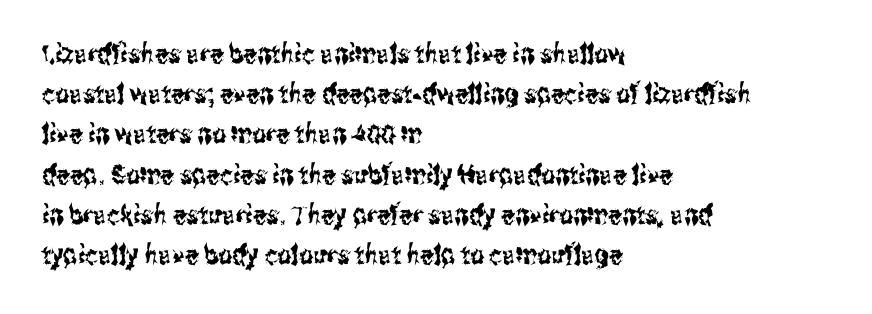
The image shows 27 px text type, upright; set left-aligned, normal line spacing (1.49x), normal letter spacing, not underlined.
